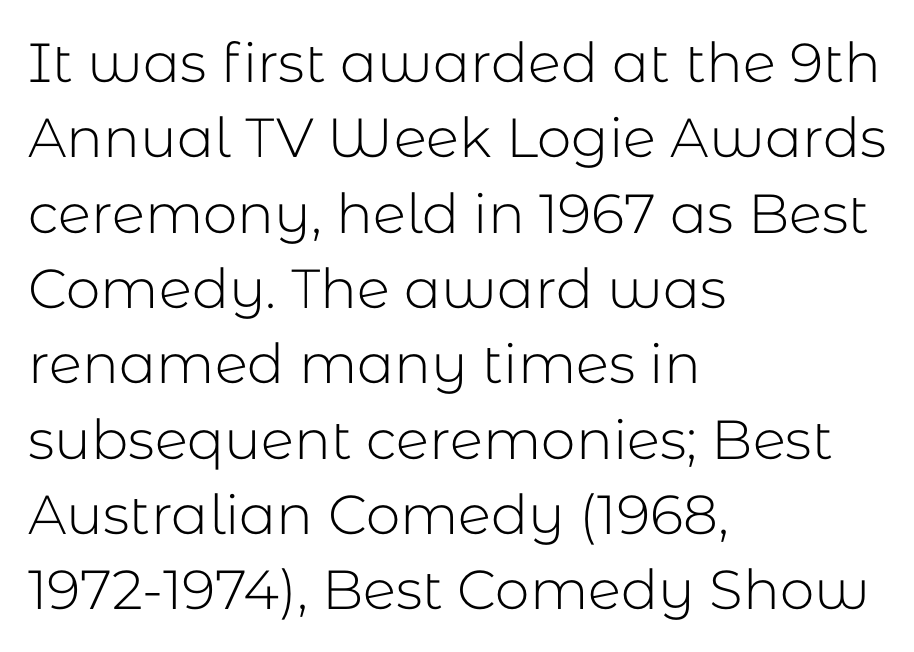
Anything drawn beneath the words? Only blank space. Posture: vertical. Stem width sits at or under what a default text font uses. Leading: standard. Compared with a centered layout, this one pins lines to the left instead.
